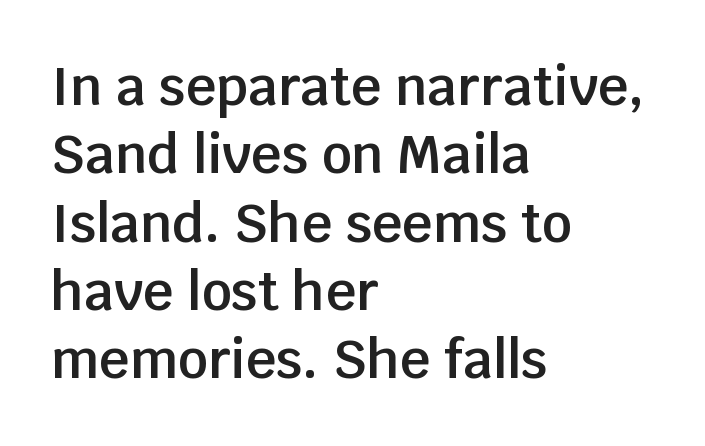
Q: Is the text bold? A: Semi-bold.
Q: Is the text italic (slanted)? A: No, it is upright.
Q: Is the typeface a serif or a sans-serif typeface? A: Sans-serif.
Q: Is the text underlined? A: No.
Q: How is the paragraph aligned? A: Left-aligned.
Q: Is the spacing between letters normal or unusually wide? A: Normal.
Q: Is the spacing between lines tight, normal or loose? A: Normal.
Q: Width (condensed, normal, or wide)? A: Normal.
Q: Stroke contrast? A: Low.
Q: x-height? A: Large.
Q: Monospaced? A: No.
